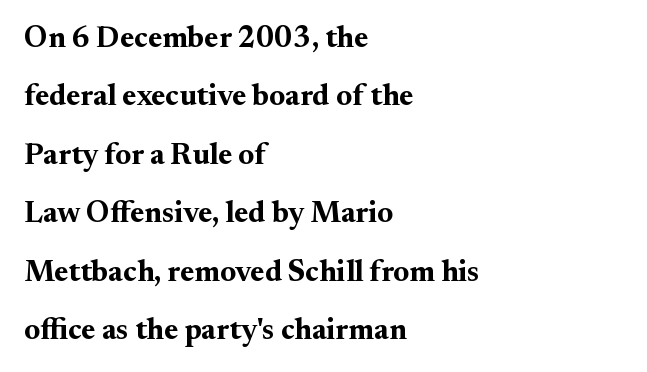
{"serif": "yes", "italic": "no", "bold": "yes", "weight": "bold", "width": "normal", "stroke_contrast": "medium", "x_height": "small", "monospaced": "no", "underline": "no", "align": "left", "line_spacing": "loose", "line_spacing_ratio": 1.95, "letter_spacing": "normal", "letter_spacing_em": 0.0, "glyph_px": 30}
